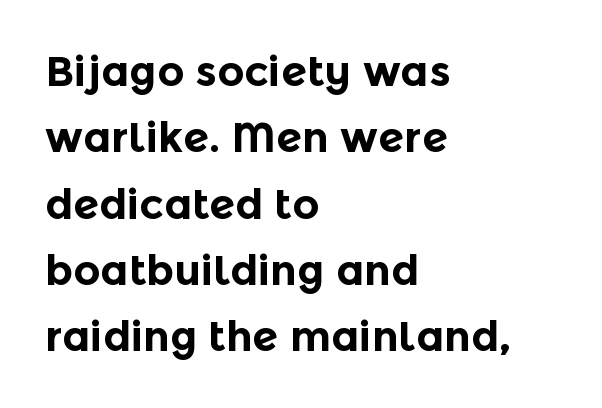
{"serif": "no", "italic": "no", "bold": "yes", "weight": "bold", "width": "normal", "x_height": "medium", "monospaced": "no", "underline": "no", "align": "left", "line_spacing": "normal", "line_spacing_ratio": 1.58, "letter_spacing": "normal", "letter_spacing_em": 0.0, "glyph_px": 42}
